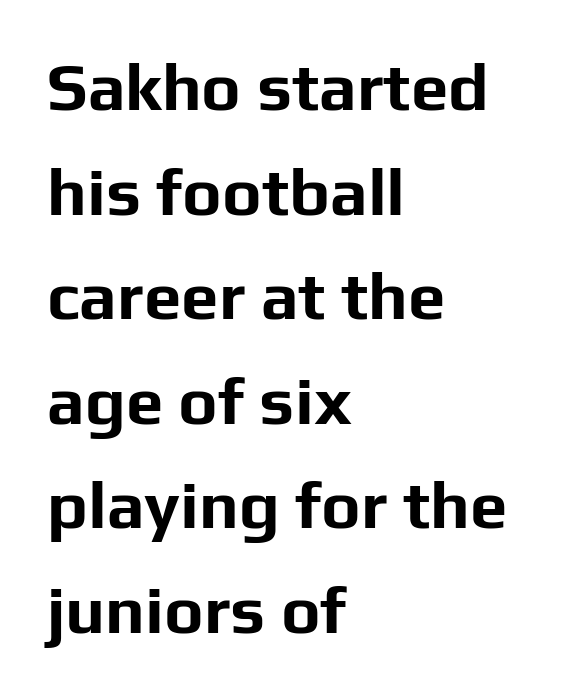
Successive baselines arrive at the customary interval. Words appear dense and cohesive because spacing is normal. Casual observation: everything's shoved over to the left. The baseline area is clear. A typesetter would call this proportional, since set widths differ per character. When letters stand straight like this, we call the style roman or upright.
